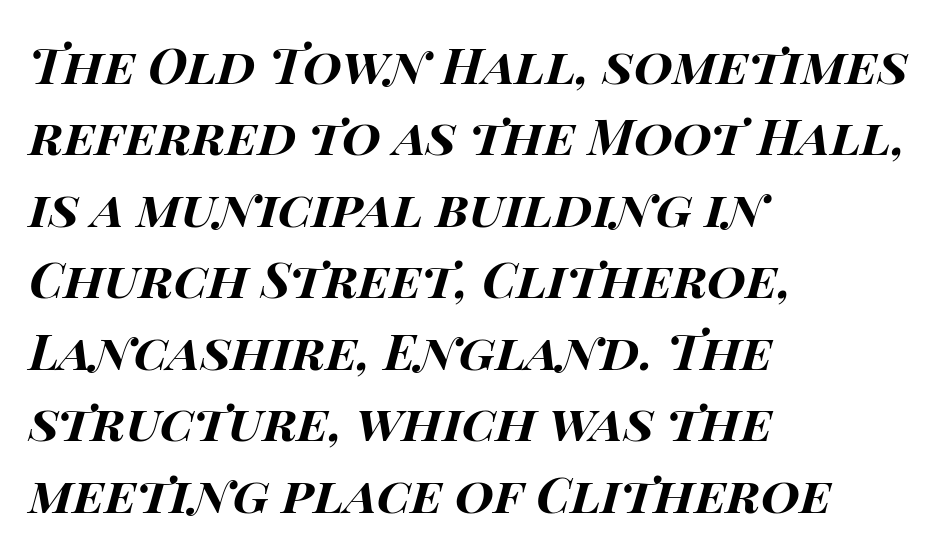
{"italic": "yes", "lean": "right", "slant_degrees": 14, "bold": "yes", "weight": "bold", "width": "wide", "stroke_contrast": "high", "x_height": "large", "monospaced": "no", "underline": "no", "align": "left", "line_spacing": "normal", "line_spacing_ratio": 1.43, "letter_spacing": "normal", "letter_spacing_em": 0.0, "glyph_px": 50}
